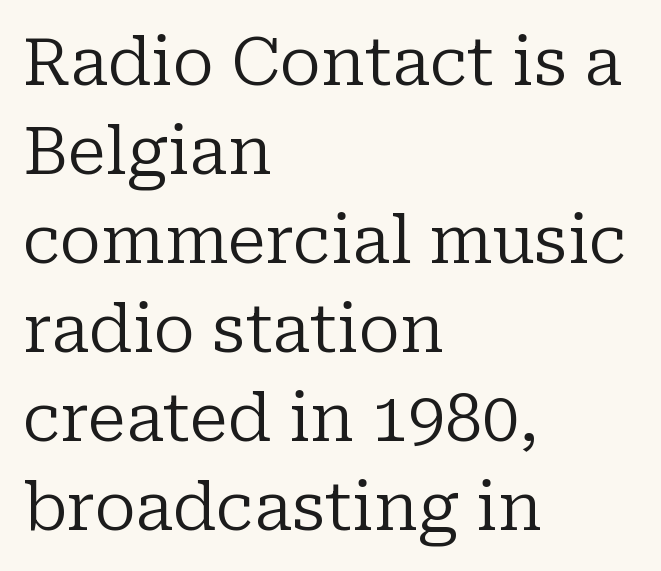
{"serif": "yes", "italic": "no", "bold": "no", "weight": "regular", "width": "normal", "stroke_contrast": "low", "x_height": "medium", "monospaced": "no", "underline": "no", "align": "left", "line_spacing": "normal", "line_spacing_ratio": 1.35, "letter_spacing": "normal", "letter_spacing_em": 0.0, "glyph_px": 66}
